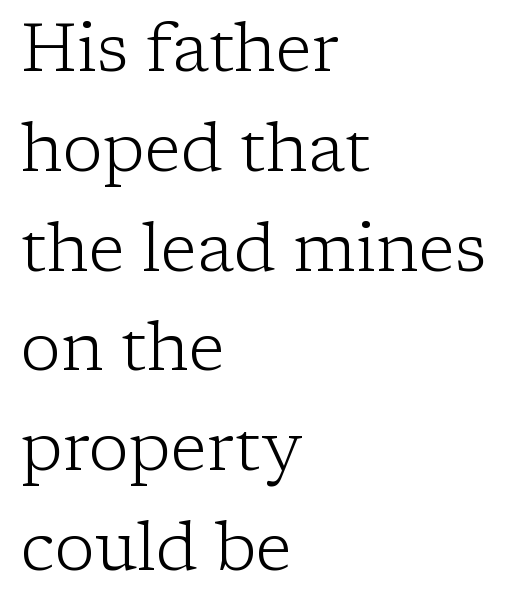
Q: Is the text bold? A: No.
Q: Is the text italic (slanted)? A: No, it is upright.
Q: Is the typeface a serif or a sans-serif typeface? A: Serif.
Q: Is the text underlined? A: No.
Q: How is the paragraph aligned? A: Left-aligned.
Q: Is the spacing between letters normal or unusually wide? A: Normal.
Q: Is the spacing between lines tight, normal or loose? A: Normal.
Q: Width (condensed, normal, or wide)? A: Normal.
Q: Stroke contrast? A: Low.
Q: x-height? A: Medium.
Q: Monospaced? A: No.
